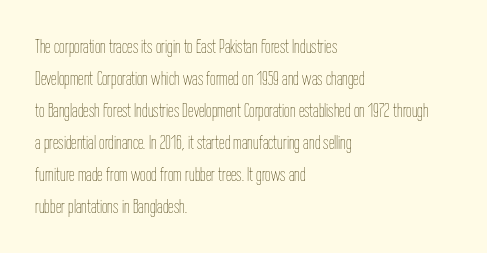
Q: Is the text bold? A: No.
Q: Is the text italic (slanted)? A: No, it is upright.
Q: Is the text underlined? A: No.
Q: How is the paragraph aligned? A: Left-aligned.
Q: Is the spacing between letters normal or unusually wide? A: Normal.
Q: Is the spacing between lines tight, normal or loose? A: Normal.
